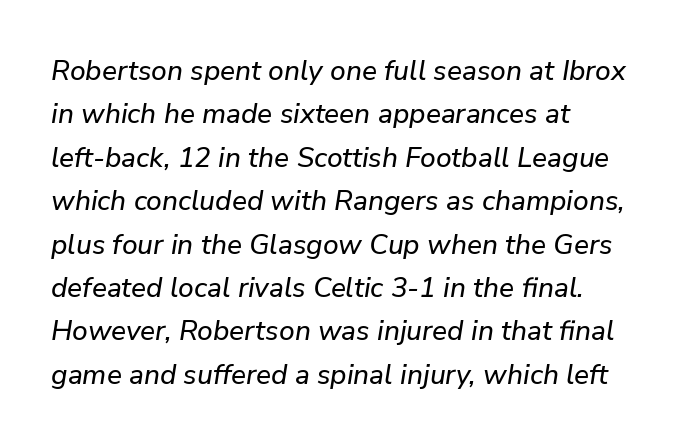
The image shows 28 px text type, italic (leaning right); set left-aligned, normal line spacing (1.55x), normal letter spacing, not underlined; low stroke contrast and a medium x-height.
